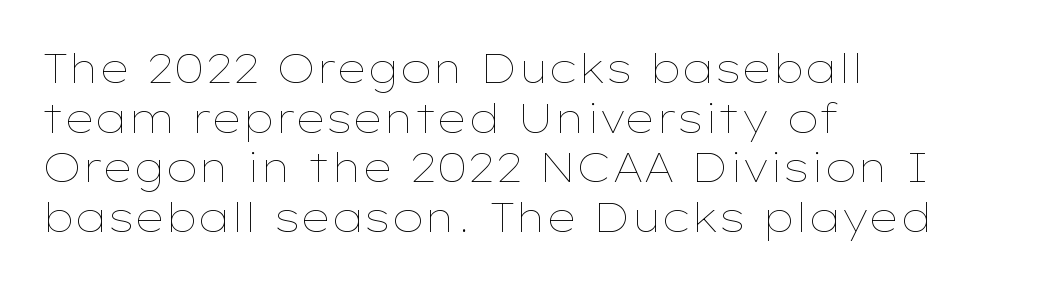
Q: Is the text bold? A: No.
Q: Is the text italic (slanted)? A: No, it is upright.
Q: Is the text underlined? A: No.
Q: How is the paragraph aligned? A: Left-aligned.
Q: Is the spacing between letters normal or unusually wide? A: Normal.
Q: Width (condensed, normal, or wide)? A: Wide.
Q: Stroke contrast? A: Low.
Q: x-height? A: Medium.
Q: Monospaced? A: No.
